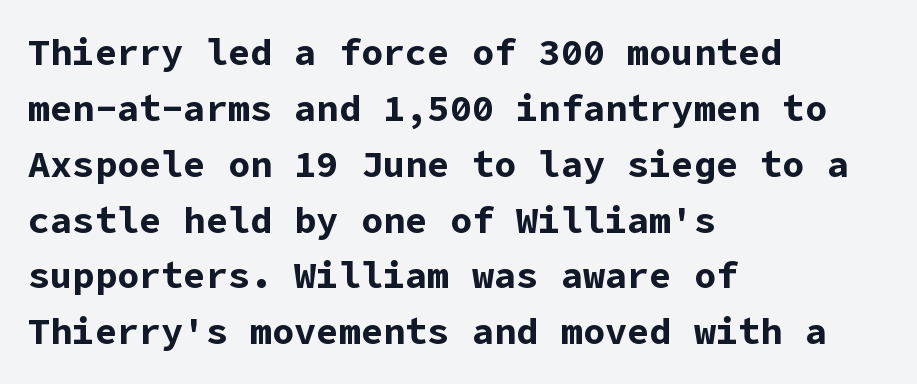
The image shows 37 px bold sans-serif type, upright; set left-aligned, normal line spacing (1.51x), normal letter spacing, not underlined; low stroke contrast and a medium x-height.
